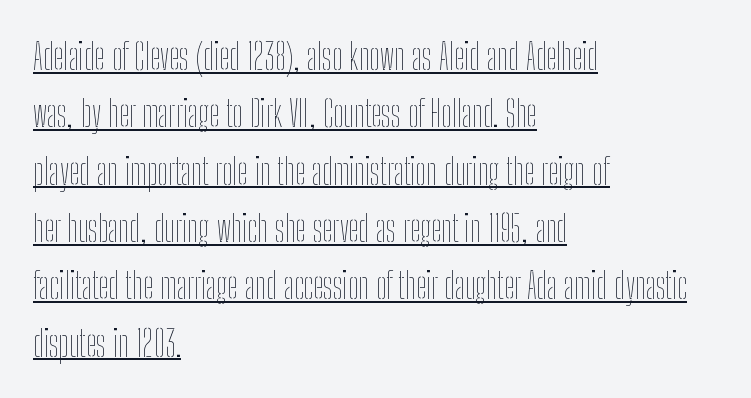
The image shows 37 px thin, condensed type, upright; set left-aligned, normal line spacing (1.55x), normal letter spacing, underlined; low stroke contrast and a medium x-height.
